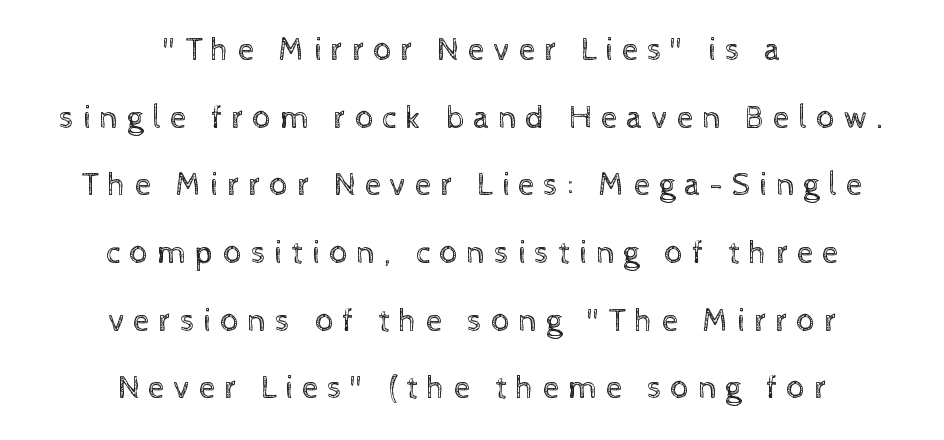
{"italic": "no", "bold": "no", "weight": "regular", "width": "normal", "x_height": "medium", "monospaced": "no", "underline": "no", "align": "center", "line_spacing": "loose", "line_spacing_ratio": 2.05, "letter_spacing": "wide", "letter_spacing_em": 0.26, "glyph_px": 33}
